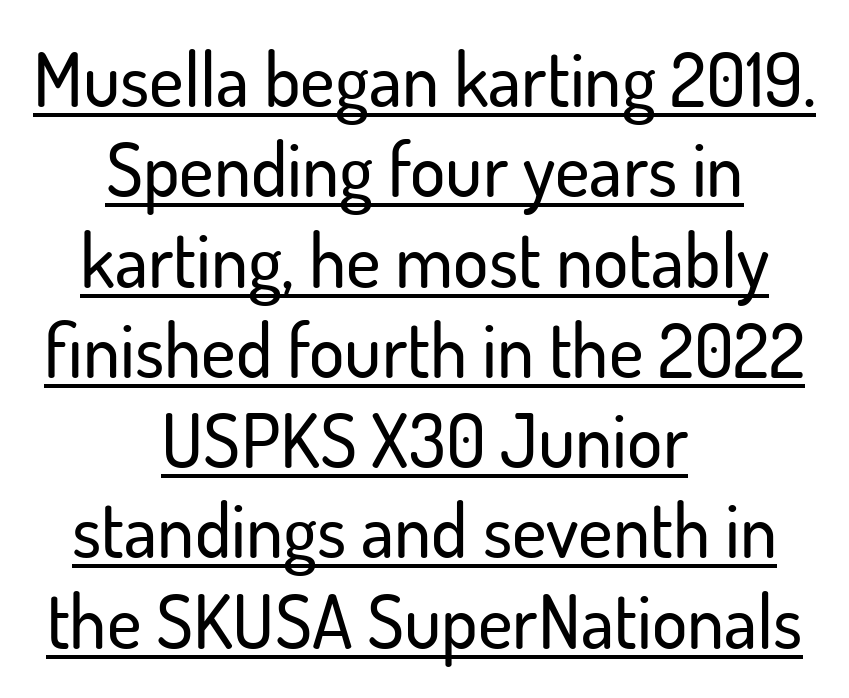
Italic: no, the glyphs are upright roman. Is the letter spacing exaggerated? No — it looks like the ordinary default. Note: no serifs on the glyphs. Layout note: lines centered.
